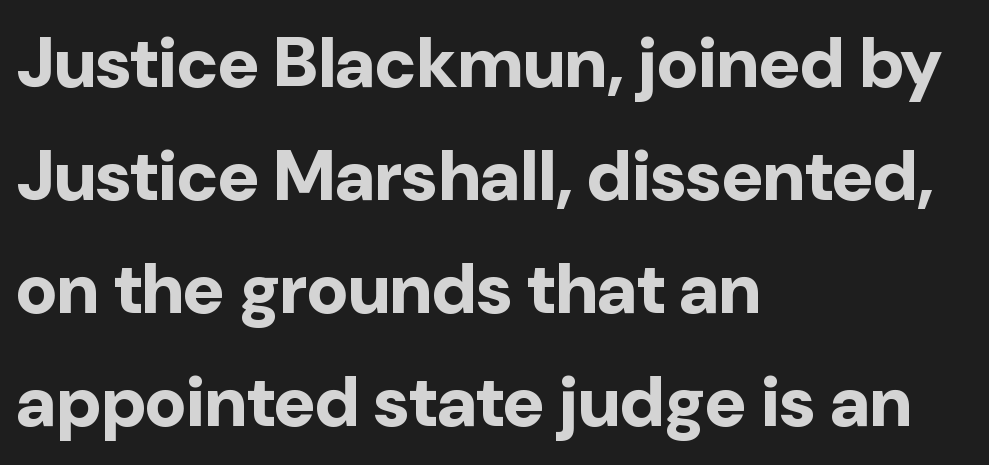
Note the varied advance widths — an 'i' is clearly narrower than an 'm'. Unmarked baselines from the first word to the last. Is the letter spacing exaggerated? No — it looks like the ordinary default. Leading matches the norm, producing a regular column. The passage is arranged the way most books set body copy — flush left. A full-strength bold gives these letters their thick strokes.
